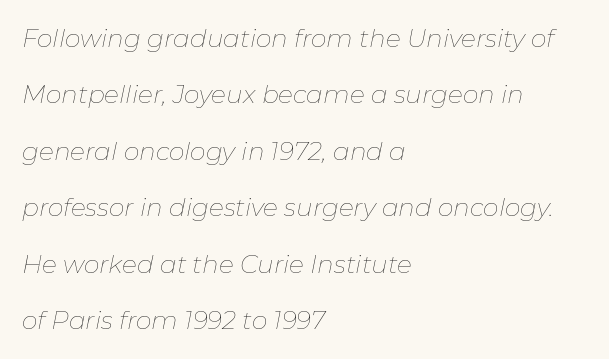
{"italic": "yes", "lean": "right", "slant_degrees": 11, "bold": "no", "underline": "no", "align": "left", "line_spacing": "loose", "line_spacing_ratio": 2.26, "letter_spacing": "normal", "letter_spacing_em": 0.0, "glyph_px": 25}
